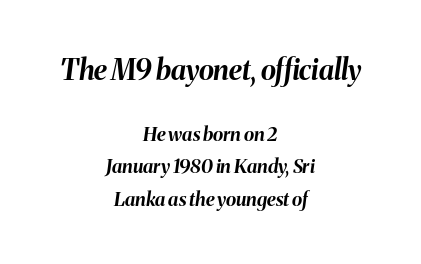
The image shows 28 px bold type, italic (leaning right); set centered, normal line spacing (1.7x), normal letter spacing, not underlined; the first (top) block is 1.47x larger; medium stroke contrast and a medium x-height.
